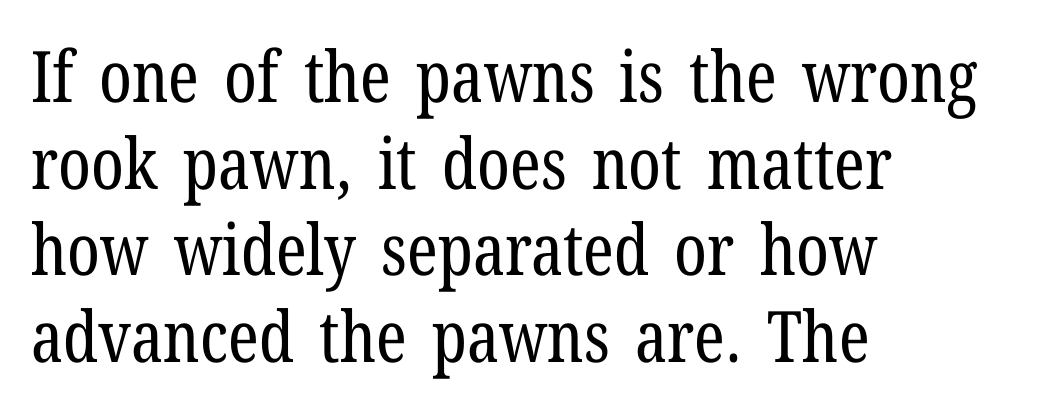
No extra ink here — the face is not bold. A classic flush-left, rag-right setting is used for this passage. Stroke terminals: seriffed. Think of a printed novel: that variable character pitch is what you see here. Nobody touched the tracking dial on this one.
